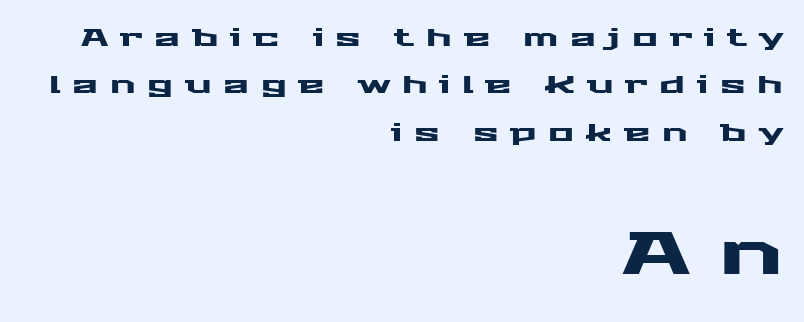
{"serif": "no", "italic": "no", "width": "wide", "stroke_contrast": "medium", "x_height": "medium", "monospaced": "no", "underline": "no", "align": "right", "line_spacing": "loose", "line_spacing_ratio": 1.97, "letter_spacing": "wide", "letter_spacing_em": 0.49, "larger_block": "second", "size_ratio": 2.5, "glyph_px": 60}
